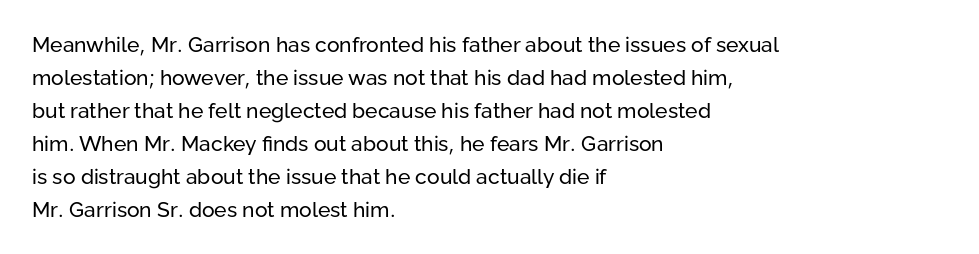
{"italic": "no", "bold": "no", "underline": "no", "align": "left", "line_spacing": "normal", "line_spacing_ratio": 1.57, "letter_spacing": "normal", "letter_spacing_em": 0.0, "glyph_px": 21}
